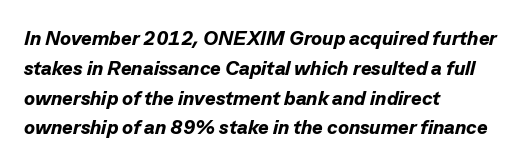
The whole block is typeset with a tilt. The passage shown stacks its lines at a standard gap. How are the letters spaced? Ordinarily, with no added tracking. This rendering features lettering with no underline.
